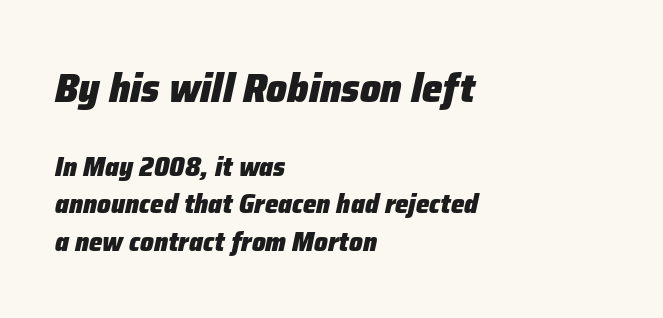
Weight check: bold — yes, fully. Just letters on the line, the space beneath them empty. Line beginnings align vertically; line endings do not. Note the varied advance widths — an 'i' is clearly narrower than an 'm'. Is there much room between lines? A standard amount, neither cramped nor airy.
